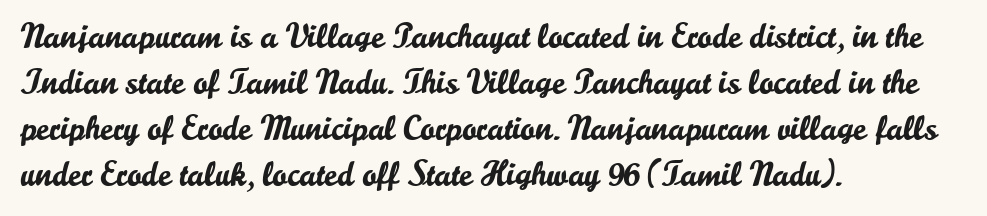
{"serif": "no", "width": "normal", "stroke_contrast": "low", "x_height": "small", "monospaced": "no", "underline": "no", "align": "left", "line_spacing": "normal", "line_spacing_ratio": 1.31, "letter_spacing": "normal", "letter_spacing_em": 0.0, "glyph_px": 35}
